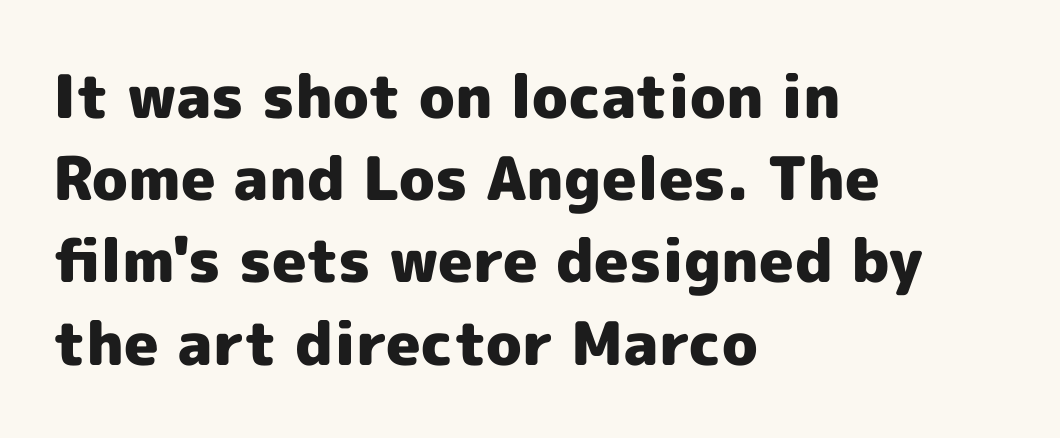
Q: Is the text bold? A: Yes.
Q: Is the text italic (slanted)? A: No, it is upright.
Q: Is the typeface a serif or a sans-serif typeface? A: Sans-serif.
Q: Is the text underlined? A: No.
Q: How is the paragraph aligned? A: Left-aligned.
Q: Is the spacing between letters normal or unusually wide? A: Normal.
Q: Is the spacing between lines tight, normal or loose? A: Normal.
Q: Width (condensed, normal, or wide)? A: Normal.
Q: x-height? A: Medium.
Q: Monospaced? A: No.
